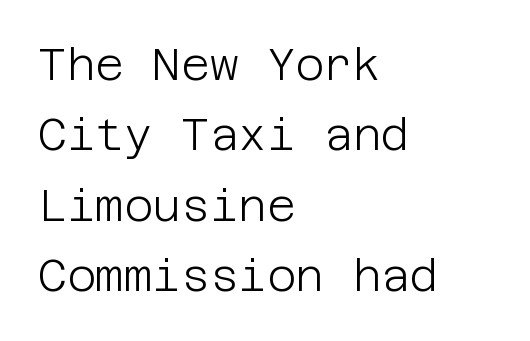
The image shows 44 px light sans-serif type, upright; set left-aligned, normal line spacing (1.6x), normal letter spacing, not underlined; low stroke contrast and a large x-height.
